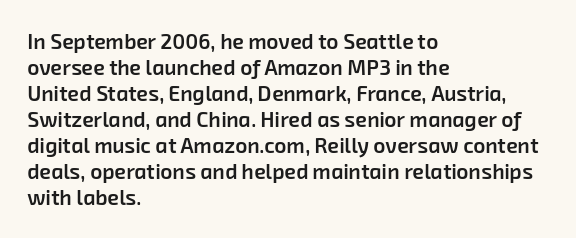
Q: Is the text bold? A: Semi-bold.
Q: Is the text underlined? A: No.
Q: How is the paragraph aligned? A: Left-aligned.
Q: Is the spacing between letters normal or unusually wide? A: Normal.
